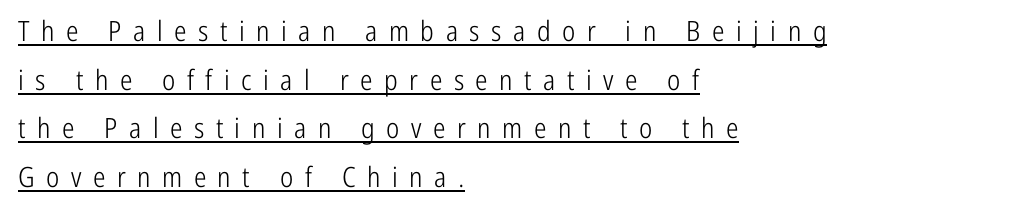
Q: Is the text bold? A: No.
Q: Is the text italic (slanted)? A: No, it is upright.
Q: Is the typeface a serif or a sans-serif typeface? A: Sans-serif.
Q: Is the text underlined? A: Yes.
Q: How is the paragraph aligned? A: Left-aligned.
Q: Is the spacing between letters normal or unusually wide? A: Unusually wide.
Q: Width (condensed, normal, or wide)? A: Condensed.
Q: Stroke contrast? A: Low.
Q: x-height? A: Medium.
Q: Monospaced? A: No.
